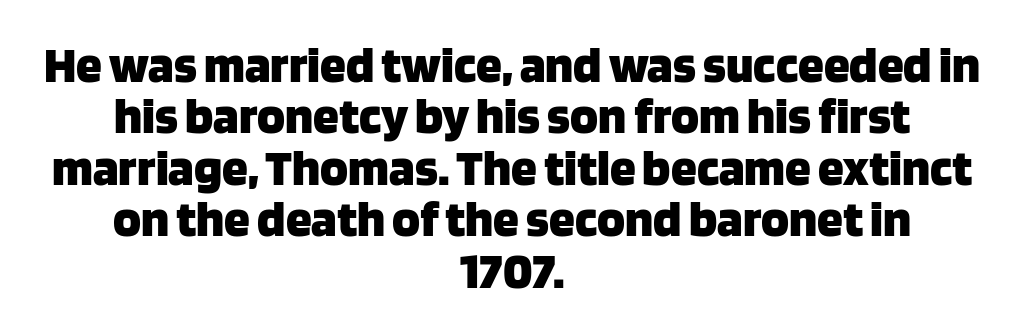
{"serif": "no", "italic": "no", "bold": "yes", "weight": "heavy", "width": "normal", "stroke_contrast": "low", "x_height": "large", "monospaced": "no", "underline": "no", "align": "center", "line_spacing": "tight", "line_spacing_ratio": 0.99, "letter_spacing": "normal", "letter_spacing_em": 0.0, "glyph_px": 52}
